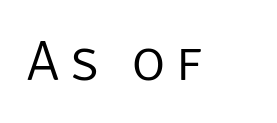
Q: Is the text bold? A: No.
Q: Is the text italic (slanted)? A: No, it is upright.
Q: Is the typeface a serif or a sans-serif typeface? A: Sans-serif.
Q: Is the text underlined? A: No.
Q: Width (condensed, normal, or wide)? A: Normal.
Q: Stroke contrast? A: Low.
Q: x-height? A: Large.
Q: Monospaced? A: No.
